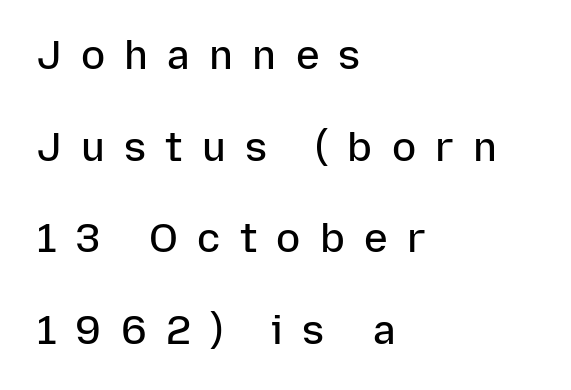
The image shows 40 px semibold sans-serif type, upright; set left-aligned, loose line spacing (2.29x), unusually wide letter spacing (+0.48 em), not underlined; low stroke contrast and a medium x-height.
